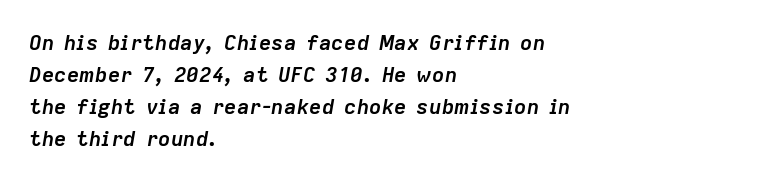
Regarding leading, the lines here are spaced in the standard way. Is the type bold? Yes — the strokes are clearly thick and heavy. Descenders hang freely into open space. Here the glyphs are tracked normally, forming tight word shapes.
